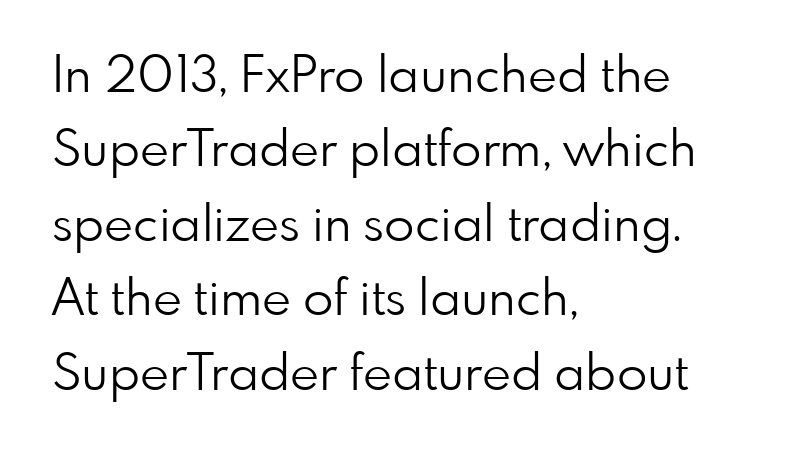
The image shows 50 px light sans-serif type, upright; set left-aligned, normal line spacing (1.49x), normal letter spacing, not underlined; low stroke contrast and a small x-height.
